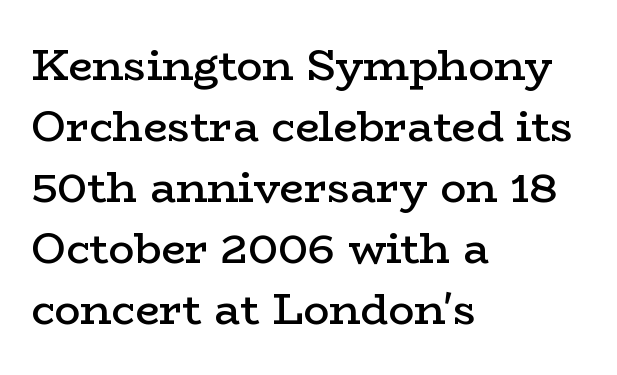
Q: Is the text bold? A: Semi-bold.
Q: Is the text italic (slanted)? A: No, it is upright.
Q: Is the typeface a serif or a sans-serif typeface? A: Serif.
Q: Is the text underlined? A: No.
Q: How is the paragraph aligned? A: Left-aligned.
Q: Is the spacing between letters normal or unusually wide? A: Normal.
Q: Is the spacing between lines tight, normal or loose? A: Normal.
Q: Width (condensed, normal, or wide)? A: Wide.
Q: Stroke contrast? A: Low.
Q: x-height? A: Medium.
Q: Monospaced? A: No.
